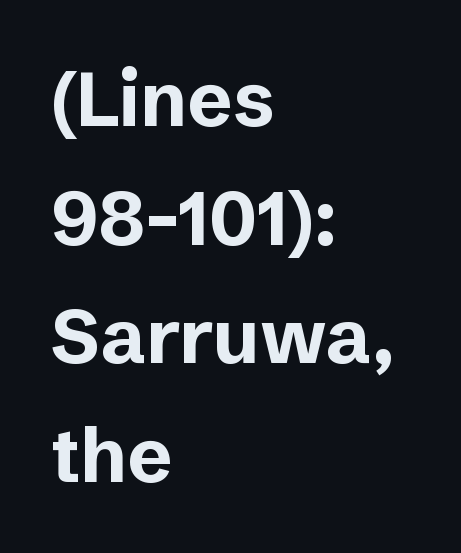
Q: Is the text bold? A: Yes.
Q: Is the text italic (slanted)? A: No, it is upright.
Q: Is the typeface a serif or a sans-serif typeface? A: Sans-serif.
Q: Is the text underlined? A: No.
Q: How is the paragraph aligned? A: Left-aligned.
Q: Is the spacing between letters normal or unusually wide? A: Normal.
Q: Is the spacing between lines tight, normal or loose? A: Normal.
Q: Width (condensed, normal, or wide)? A: Normal.
Q: Stroke contrast? A: Low.
Q: x-height? A: Medium.
Q: Monospaced? A: No.
